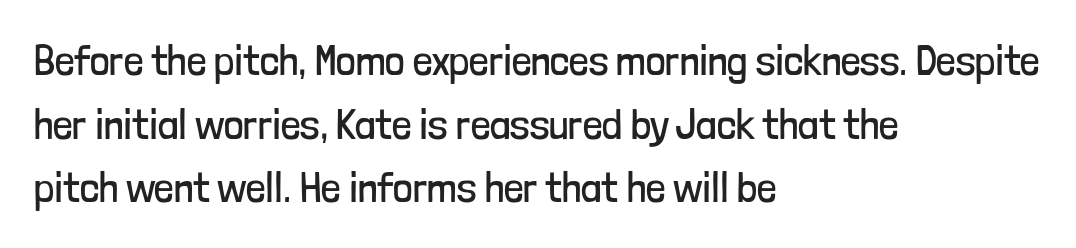
{"serif": "no", "italic": "no", "bold": "no", "weight": "regular", "width": "condensed", "stroke_contrast": "low", "x_height": "medium", "monospaced": "no", "underline": "no", "align": "left", "line_spacing": "normal", "line_spacing_ratio": 1.48, "letter_spacing": "normal", "letter_spacing_em": 0.0, "glyph_px": 43}
